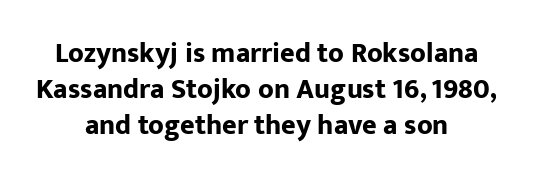
The image shows 28 px bold sans-serif type, upright; set centered, normal line spacing (1.28x), normal letter spacing, not underlined; low stroke contrast and a medium x-height.
